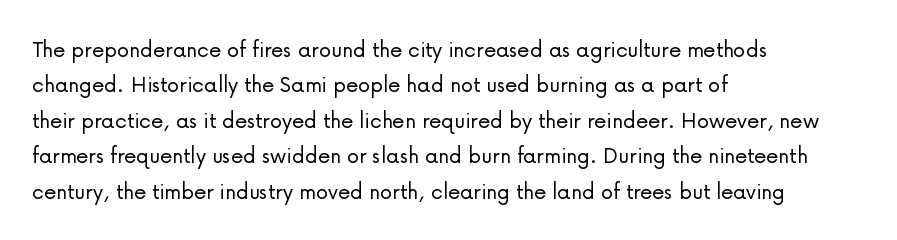
Plain, unruled lines of type. Is the type heavy? It reads as light-to-regular instead. Interline gaps are of average width in this sample. In terms of posture, this sample is upright. These lines are set flush left with a ragged right edge. Nothing unusual about the tracking: characters are spaced as the font intends.
